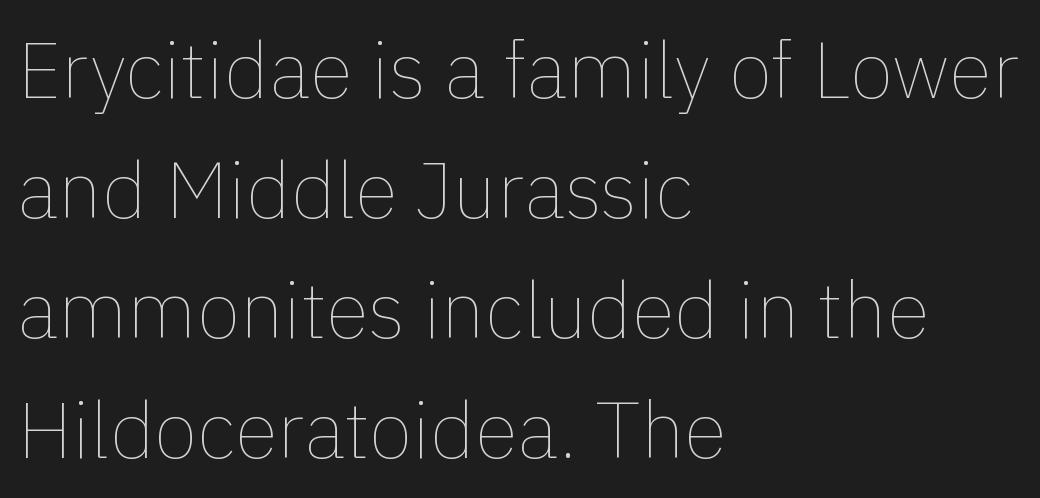
{"italic": "no", "bold": "no", "weight": "thin", "width": "normal", "x_height": "medium", "monospaced": "no", "underline": "no", "align": "left", "line_spacing": "normal", "line_spacing_ratio": 1.52, "letter_spacing": "normal", "letter_spacing_em": 0.0, "glyph_px": 79}
